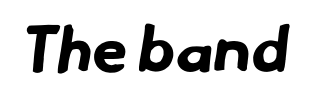
You could not count columns in this text — the font is proportionally spaced. The passage shown has conventional tracking throughout. The typesetting leans heavy: a genuine bold. The space directly below the letters is spotless. Is this a sans? Yes — the strokes have no serifs.
